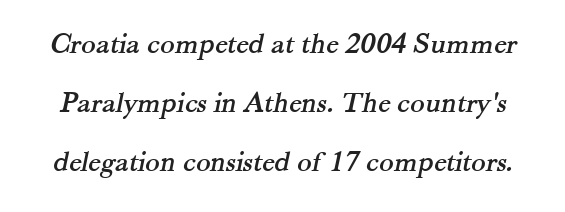
What kind of face is this? One with serifs. The rendering uses a large line-height, opening up the rows. Quick note: underline off. The letterforms sit shoulder to shoulder at normal distance. Varying glyph widths throughout — classic text-font behaviour.
